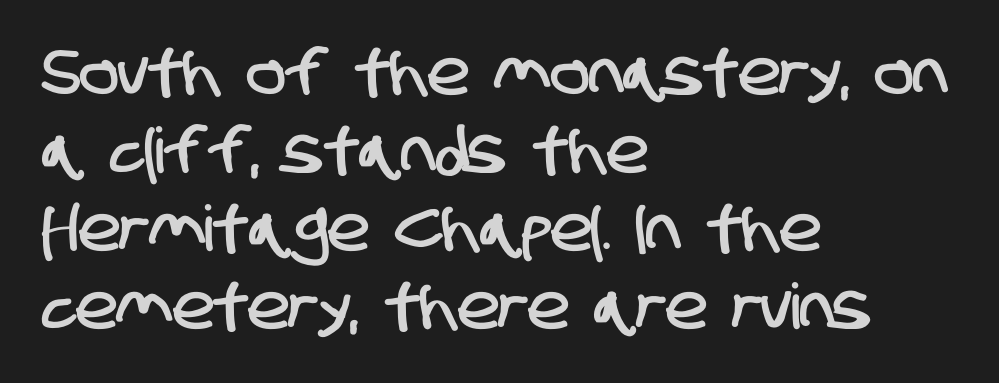
The image shows 63 px condensed sans-serif type; set left-aligned, line spacing 1.24x, normal letter spacing, not underlined; low stroke contrast and a large x-height.
